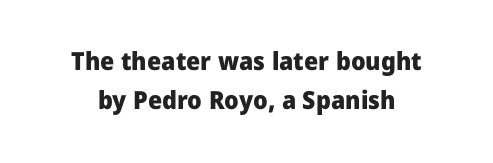
Is the letter spacing exaggerated? No — it looks like the ordinary default. Tall strokes in this sample are plumb rather than angled. Reading down the block, each line starts at a different indent, mirrored at its end. One glance says typical: line gaps are just what's usual. Is the type bold? Yes — the strokes are clearly thick and heavy.
